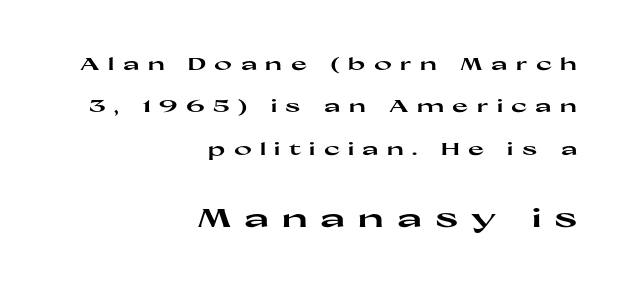
The image shows 26 px bold type, upright; set right-aligned, loose line spacing (2.5x), unusually wide letter spacing (+0.49 em), not underlined; the second (bottom) block is 1.53x larger.
